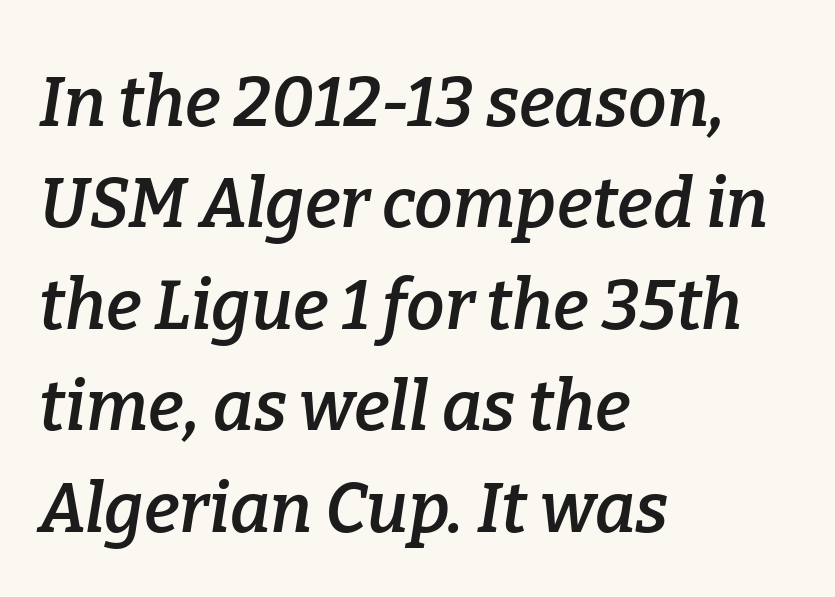
Q: Is the text bold? A: Semi-bold.
Q: Is the text italic (slanted)? A: Yes, it leans right by about 9 degrees.
Q: Is the typeface a serif or a sans-serif typeface? A: Serif.
Q: Is the text underlined? A: No.
Q: How is the paragraph aligned? A: Left-aligned.
Q: Is the spacing between letters normal or unusually wide? A: Normal.
Q: Is the spacing between lines tight, normal or loose? A: Normal.
Q: Width (condensed, normal, or wide)? A: Normal.
Q: Stroke contrast? A: Low.
Q: x-height? A: Medium.
Q: Monospaced? A: No.
